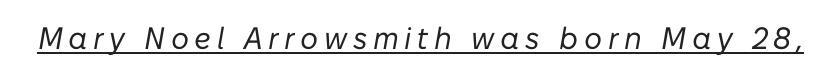
{"italic": "yes", "lean": "right", "slant_degrees": 10, "bold": "no", "weight": "regular", "width": "normal", "stroke_contrast": "low", "x_height": "medium", "monospaced": "no", "underline": "yes", "glyph_px": 31}
